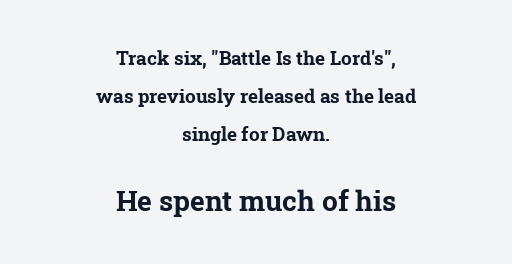
Q: Is the text bold? A: Yes.
Q: Is the typeface a serif or a sans-serif typeface? A: Serif.
Q: Is the text underlined? A: No.
Q: How is the paragraph aligned? A: Centered.
Q: Is the spacing between letters normal or unusually wide? A: Normal.
Q: Is the spacing between lines tight, normal or loose? A: Loose.
Q: Which block of text is set in a larger size, the first (top) or the second (bottom)? A: The second (bottom) one.
Q: Width (condensed, normal, or wide)? A: Normal.
Q: Stroke contrast? A: Low.
Q: x-height? A: Medium.
Q: Monospaced? A: No.
